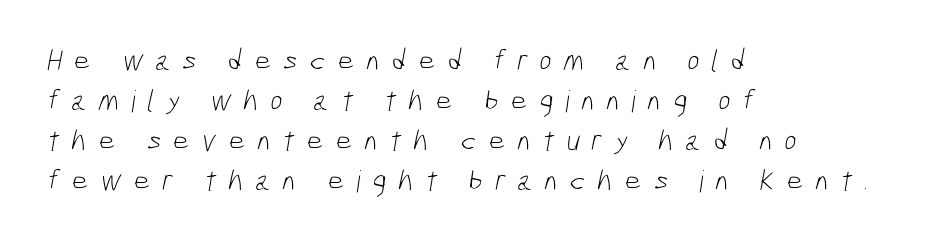
The image shows 30 px light, condensed sans-serif type; set left-aligned, normal line spacing (1.33x), unusually wide letter spacing (+0.38 em), not underlined; low stroke contrast and a medium x-height.
